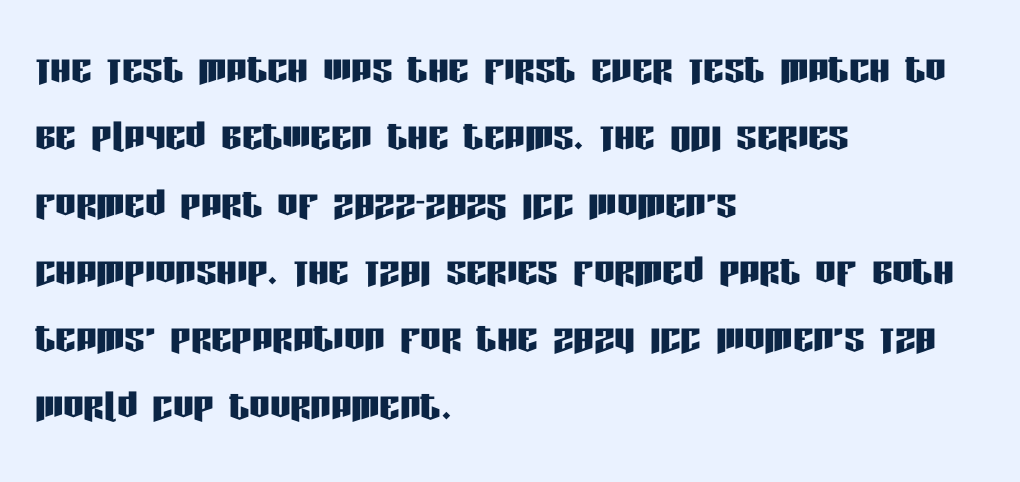
{"serif": "no", "italic": "no", "width": "condensed", "stroke_contrast": "low", "x_height": "large", "monospaced": "no", "underline": "no", "align": "left", "line_spacing": "normal", "line_spacing_ratio": 1.32, "letter_spacing": "normal", "letter_spacing_em": 0.0, "glyph_px": 51}
